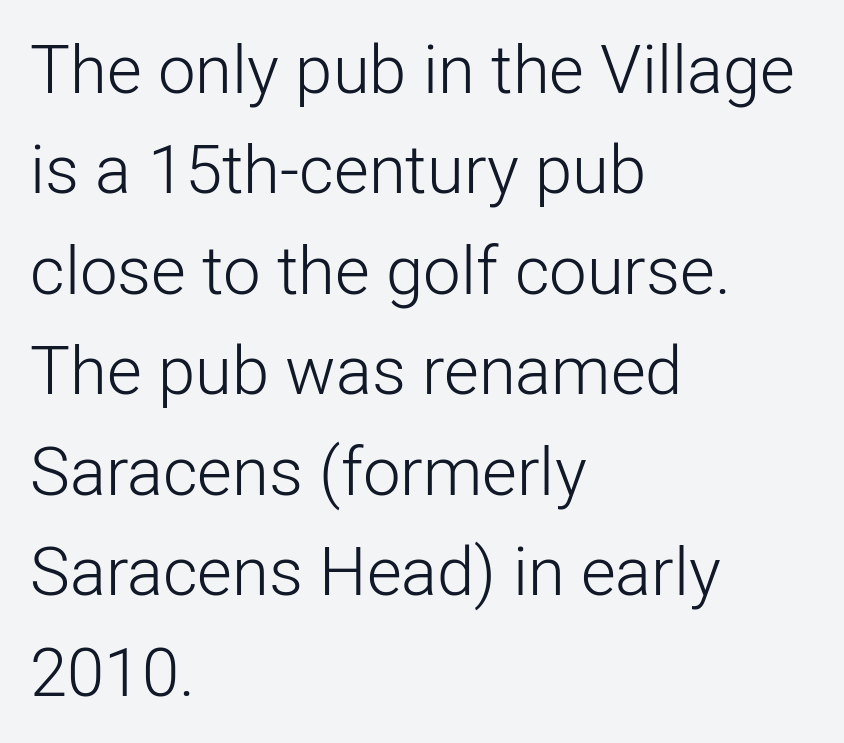
{"serif": "no", "italic": "no", "bold": "no", "weight": "light", "width": "normal", "stroke_contrast": "low", "x_height": "medium", "monospaced": "no", "underline": "no", "align": "left", "line_spacing": "normal", "line_spacing_ratio": 1.5, "letter_spacing": "normal", "letter_spacing_em": 0.0, "glyph_px": 67}
